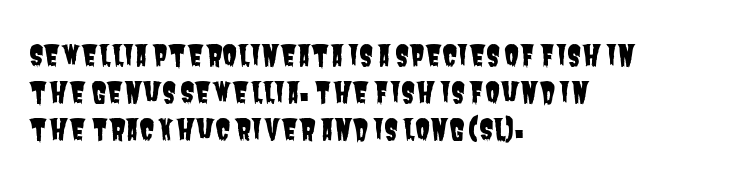
Q: Is the typeface a serif or a sans-serif typeface? A: Sans-serif.
Q: Is the text underlined? A: No.
Q: How is the paragraph aligned? A: Left-aligned.
Q: Is the spacing between letters normal or unusually wide? A: Normal.
Q: Is the spacing between lines tight, normal or loose? A: Normal.
Q: Width (condensed, normal, or wide)? A: Condensed.
Q: Stroke contrast? A: Low.
Q: x-height? A: Large.
Q: Monospaced? A: No.
